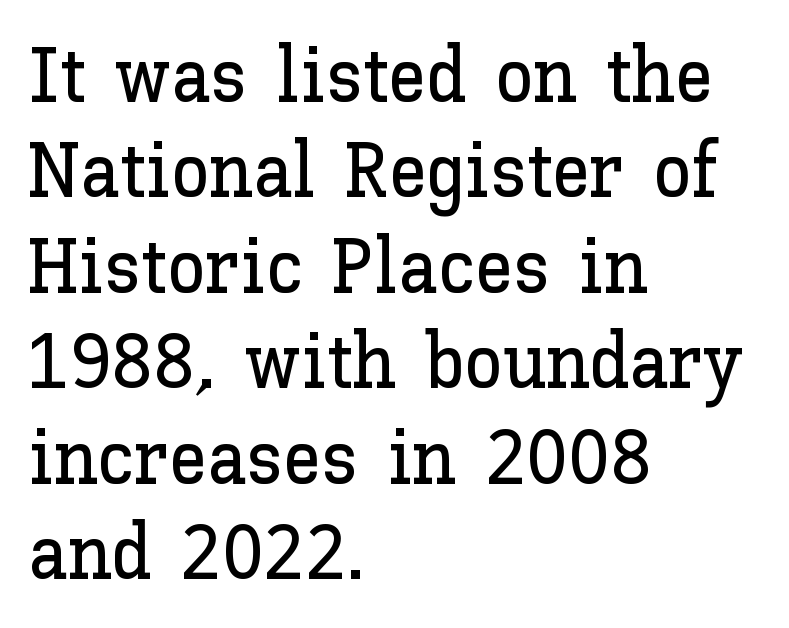
Q: Is the text italic (slanted)? A: No, it is upright.
Q: Is the text underlined? A: No.
Q: How is the paragraph aligned? A: Left-aligned.
Q: Is the spacing between letters normal or unusually wide? A: Normal.
Q: Width (condensed, normal, or wide)? A: Normal.
Q: Stroke contrast? A: Low.
Q: x-height? A: Medium.
Q: Monospaced? A: No.
